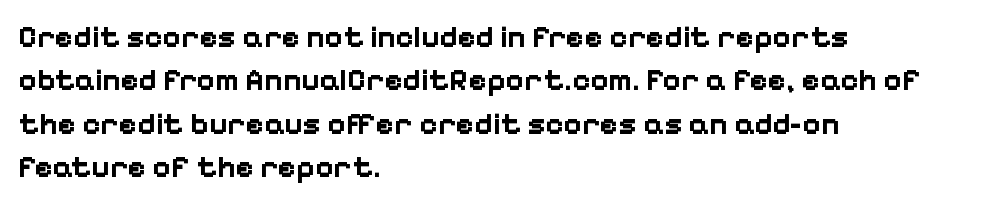
{"serif": "no", "italic": "no", "bold": "yes", "weight": "bold", "width": "normal", "stroke_contrast": "low", "x_height": "medium", "monospaced": "no", "underline": "no", "align": "left", "line_spacing": "normal", "line_spacing_ratio": 1.4, "letter_spacing": "normal", "letter_spacing_em": 0.0, "glyph_px": 31}
